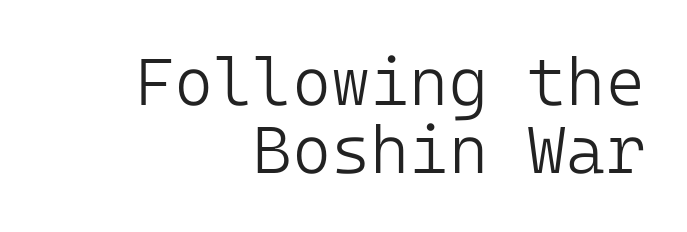
How would I describe the line gaps? Narrow and economical. In terms of letterspacing, this is plain default setting. Plain, unruled lines of type. The rendering shows plain stroke endings on the letterforms — a sans-serif design. Teacher's note: observe the even right margin — that is flush-right alignment.
